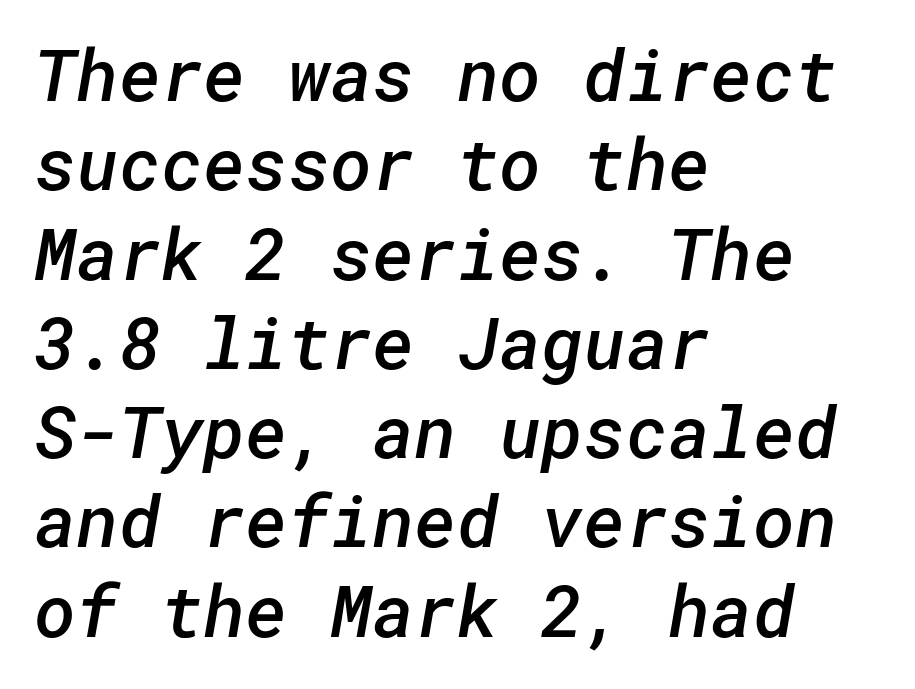
Q: Is the text bold? A: Semi-bold.
Q: Is the typeface a serif or a sans-serif typeface? A: Sans-serif.
Q: Is the text underlined? A: No.
Q: How is the paragraph aligned? A: Left-aligned.
Q: Is the spacing between letters normal or unusually wide? A: Normal.
Q: Width (condensed, normal, or wide)? A: Normal.
Q: Stroke contrast? A: Low.
Q: x-height? A: Medium.
